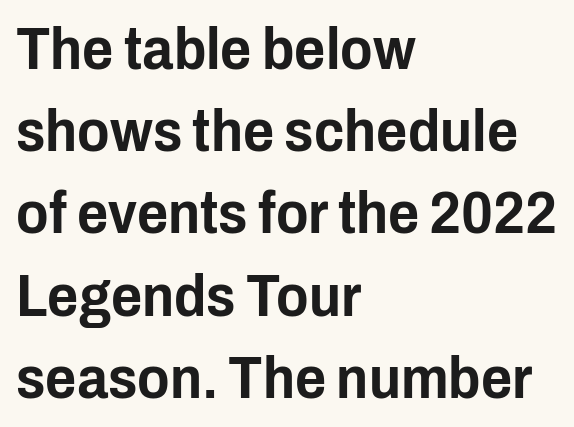
{"serif": "no", "italic": "no", "width": "condensed", "stroke_contrast": "low", "x_height": "medium", "monospaced": "no", "underline": "no", "align": "left", "line_spacing": "normal", "line_spacing_ratio": 1.37, "letter_spacing": "normal", "letter_spacing_em": 0.0, "glyph_px": 60}
